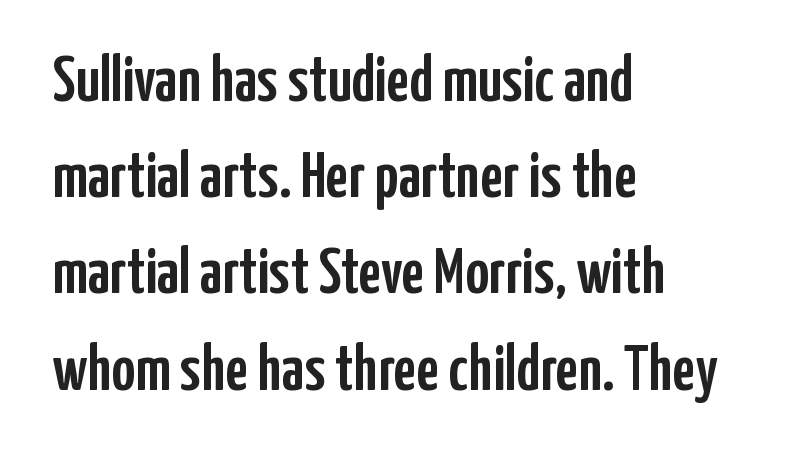
The line-height multiplier appears to be the usual default. Think of a printed novel: that variable character pitch is what you see here. Descenders are the only things crossing below the line. In terms of letterform style, serifs are entirely absent.
